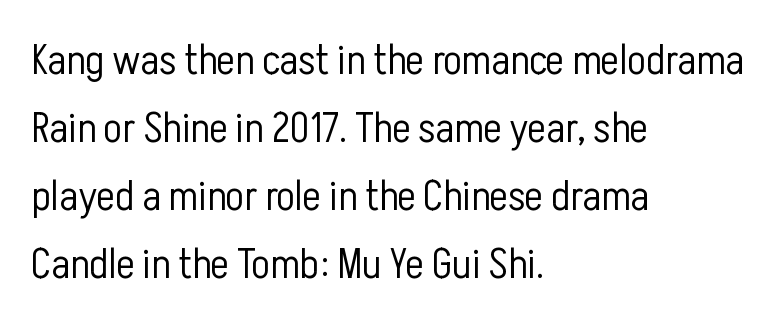
{"serif": "no", "italic": "no", "bold": "no", "weight": "light", "width": "condensed", "stroke_contrast": "low", "x_height": "medium", "monospaced": "no", "underline": "no", "align": "left", "line_spacing": "normal", "line_spacing_ratio": 1.58, "letter_spacing": "normal", "letter_spacing_em": 0.0, "glyph_px": 43}
